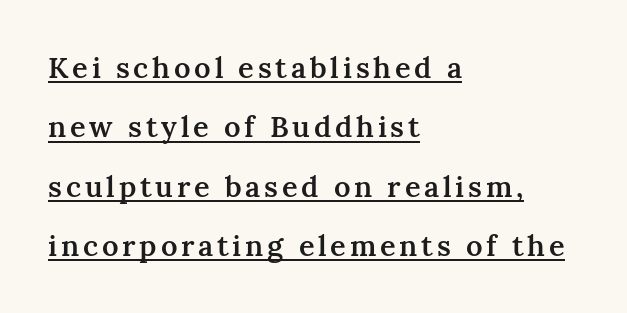
{"serif": "yes", "italic": "no", "bold": "semi", "weight": "semibold", "width": "normal", "stroke_contrast": "medium", "x_height": "medium", "monospaced": "no", "underline": "yes", "align": "left", "line_spacing": "loose", "line_spacing_ratio": 2.05, "glyph_px": 29}
